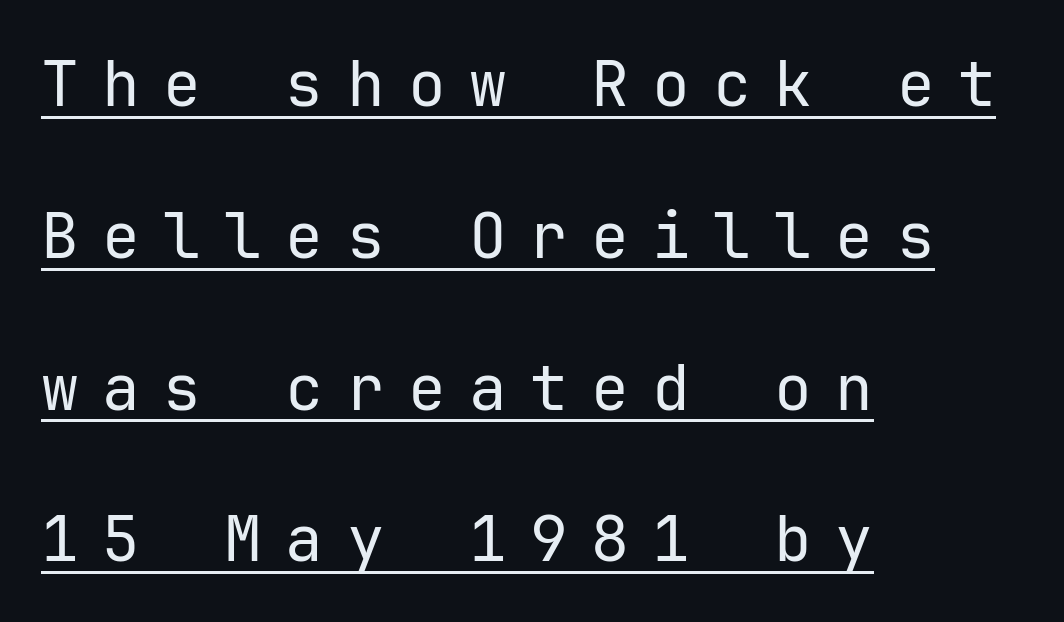
{"serif": "no", "italic": "no", "bold": "no", "weight": "regular", "width": "normal", "stroke_contrast": "low", "x_height": "medium", "monospaced": "yes", "underline": "yes", "align": "left", "line_spacing": "loose", "line_spacing_ratio": 2.41, "letter_spacing": "wide", "letter_spacing_em": 0.37, "glyph_px": 63}
